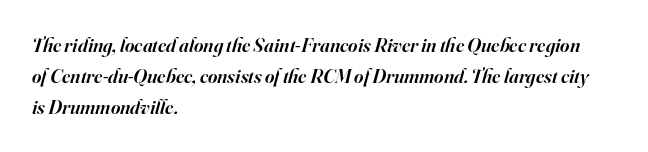
Horizontal bands of white between lines are of average thickness. The line texture is even and compact thanks to regular tracking. Descenders hang freely into open space. The letters are semibold — heavier than regular but short of a full bold.
